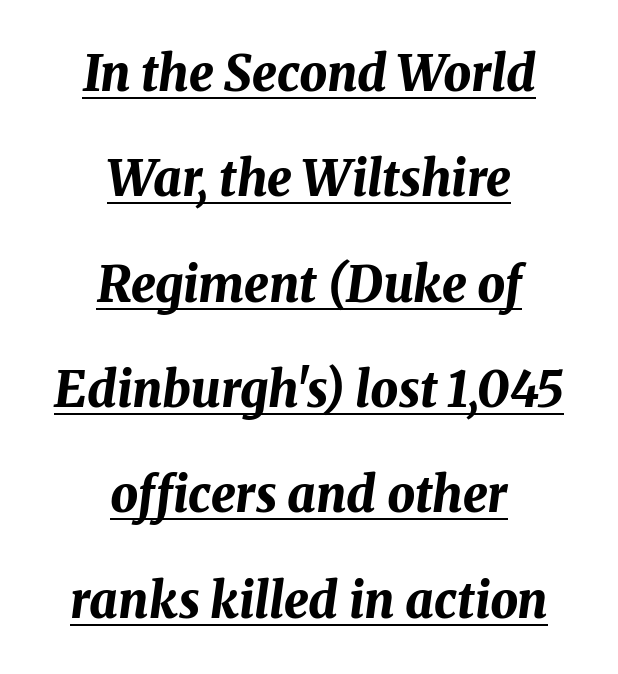
Look at the tracking — it's just the regular setting, nothing added. The face used here has a pronounced slope to its letters. A typesetter would call this proportional, since set widths differ per character. Students, observe: this is what heavily led, spacious text looks like. The glyphs have the mass of a bold cut. The face used here appears with an underline applied.
